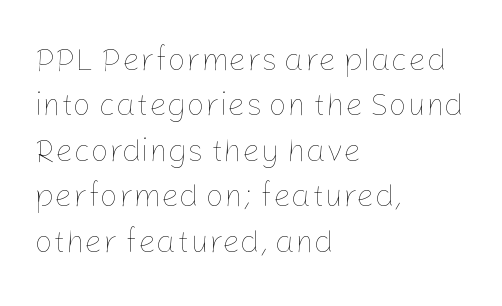
The image shows 32 px thin type, upright; set left-aligned, normal line spacing (1.42x), normal letter spacing, not underlined; low stroke contrast and a medium x-height.
